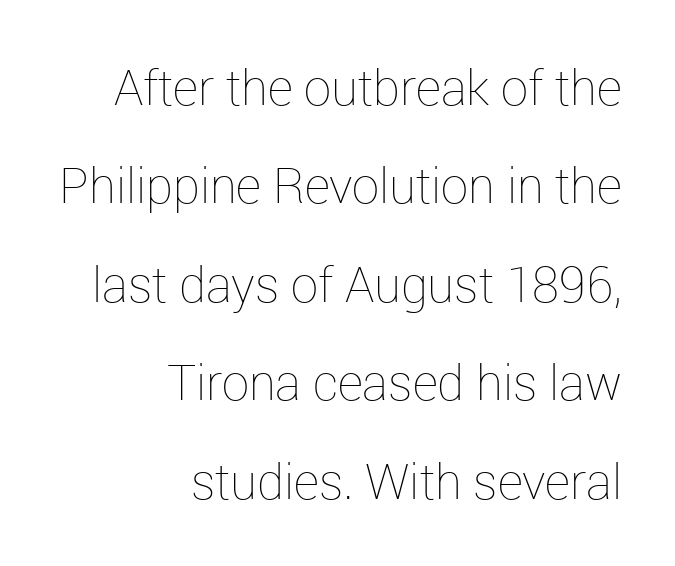
Q: Is the text bold? A: No.
Q: Is the text italic (slanted)? A: No, it is upright.
Q: Is the text underlined? A: No.
Q: How is the paragraph aligned? A: Right-aligned.
Q: Is the spacing between letters normal or unusually wide? A: Normal.
Q: Is the spacing between lines tight, normal or loose? A: Loose.
Q: Width (condensed, normal, or wide)? A: Normal.
Q: Stroke contrast? A: Low.
Q: x-height? A: Medium.
Q: Monospaced? A: No.
